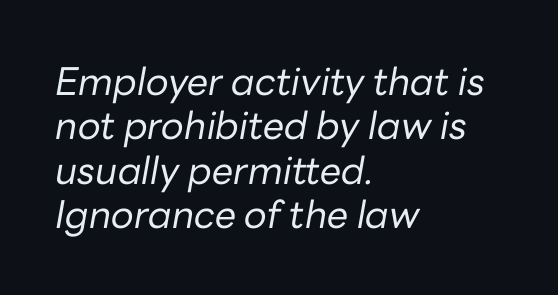
{"italic": "yes", "lean": "right", "slant_degrees": 10, "bold": "no", "weight": "regular", "width": "normal", "stroke_contrast": "low", "x_height": "medium", "monospaced": "no", "underline": "no", "align": "left", "line_spacing_ratio": 1.17, "letter_spacing": "normal", "letter_spacing_em": 0.0, "glyph_px": 38}
